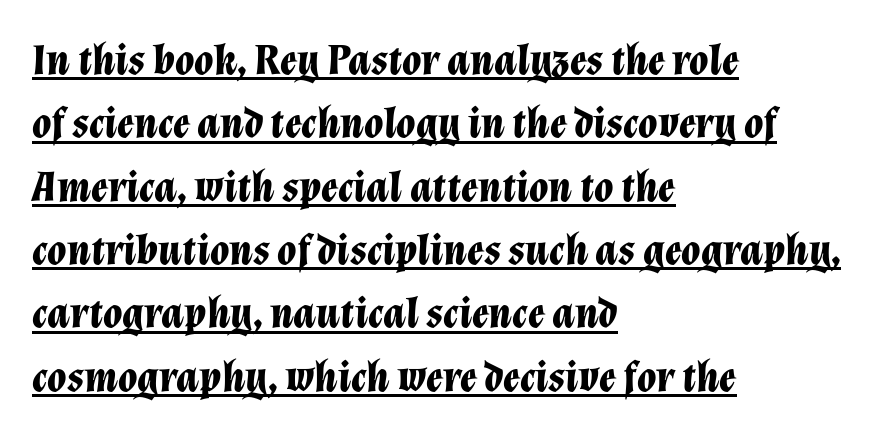
{"italic": "yes", "lean": "right", "slant_degrees": 12, "bold": "yes", "weight": "bold", "width": "normal", "stroke_contrast": "low", "x_height": "medium", "monospaced": "no", "underline": "yes", "align": "left", "line_spacing": "normal", "line_spacing_ratio": 1.44, "letter_spacing": "normal", "letter_spacing_em": 0.0, "glyph_px": 44}
